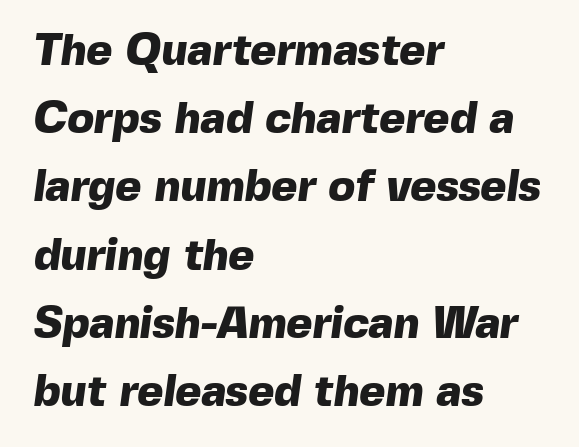
The image shows 44 px heavy sans-serif type; set left-aligned, normal line spacing (1.55x), normal letter spacing, not underlined; a medium x-height.
